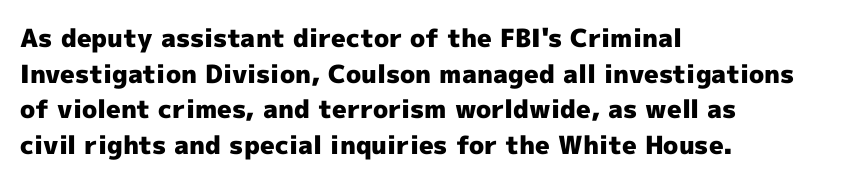
{"italic": "no", "bold": "yes", "underline": "no", "align": "left", "line_spacing": "normal", "line_spacing_ratio": 1.43, "letter_spacing": "normal", "letter_spacing_em": 0.0, "glyph_px": 25}
